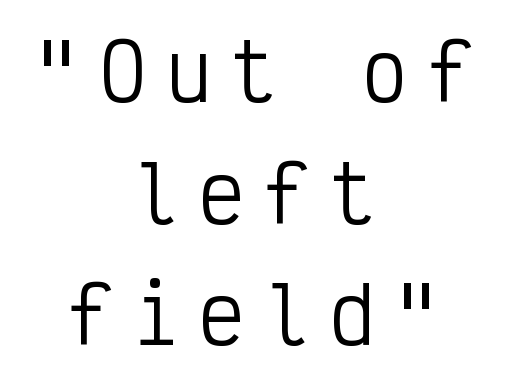
The image shows 77 px regular-weight, condensed sans-serif type, upright, monospaced; set centered, normal line spacing (1.58x), unusually wide letter spacing (+0.25 em), not underlined; low stroke contrast and a medium x-height.
